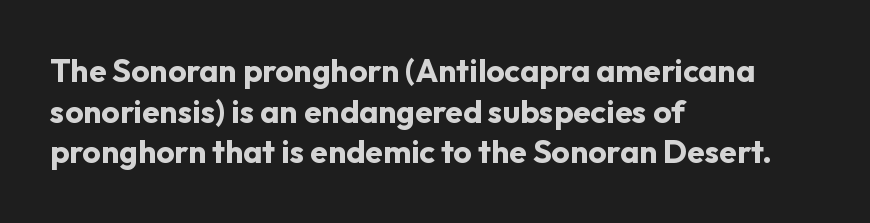
{"serif": "no", "italic": "no", "bold": "yes", "weight": "bold", "width": "normal", "stroke_contrast": "low", "x_height": "medium", "monospaced": "no", "underline": "no", "align": "left", "line_spacing": "normal", "line_spacing_ratio": 1.27, "letter_spacing": "normal", "letter_spacing_em": 0.0, "glyph_px": 32}
